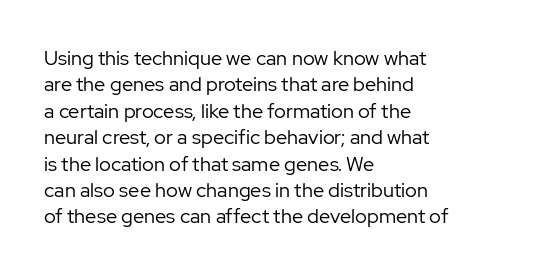
Q: Is the text bold? A: No.
Q: Is the text italic (slanted)? A: No, it is upright.
Q: Is the text underlined? A: No.
Q: How is the paragraph aligned? A: Left-aligned.
Q: Is the spacing between letters normal or unusually wide? A: Normal.
Q: Is the spacing between lines tight, normal or loose? A: Normal.
